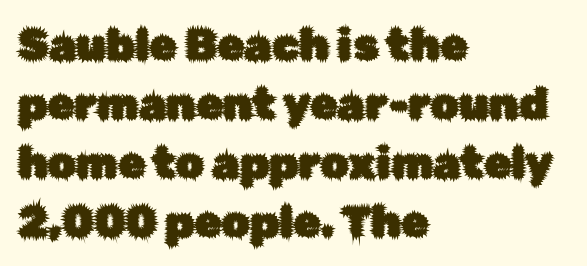
The image shows 44 px sans-serif type, upright; set left-aligned, normal line spacing (1.34x), normal letter spacing, not underlined; low stroke contrast and a medium x-height.
